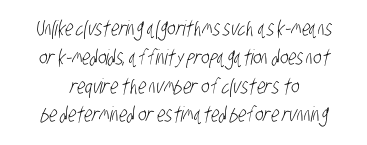
{"bold": "no", "underline": "no", "align": "center", "line_spacing": "normal", "line_spacing_ratio": 1.37, "letter_spacing": "normal", "letter_spacing_em": 0.0, "glyph_px": 21}
